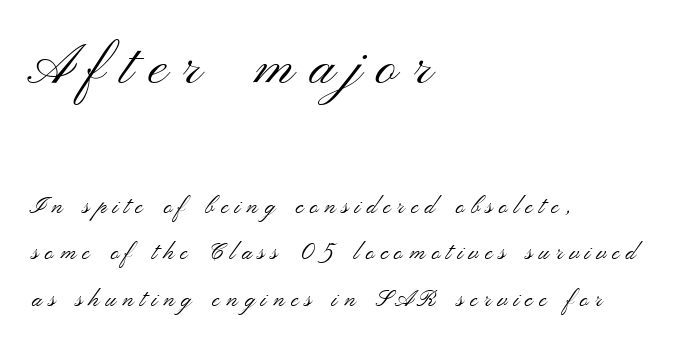
The face looks like a standard text weight, possibly lighter. The typesetter chose a ragged-right arrangement here. The more generous point size was reserved for the upper chunk.
